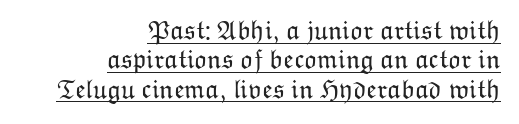
The string is rendered with underlining switched on. Vertical stems look standard width or narrower in stroke. The letterforms sit shoulder to shoulder at normal distance. Notice how descenders almost collide with the ascenders below — that's tight leading. This sample uses an upright cut, with every glyph sitting square on the baseline. The typesetter chose a ragged-left arrangement here.
